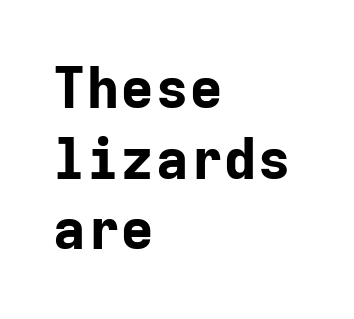
Nobody touched the tracking dial on this one. The sample has been set heavy, in full bold. Note: no serifs on the glyphs. Horizontally, the lines are justified to the leading edge only. The type sits square on the baseline with zero lean.
